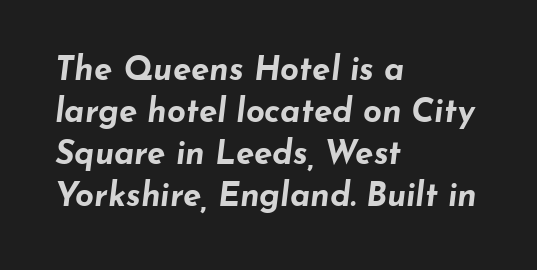
Look at the stroke-to-counter ratio: heavy, a bold. Is this a fixed-width face? No — the glyphs have proportional, varying widths. One glance says typical: line gaps are just what's usual. Check under the words: just untouched page.
